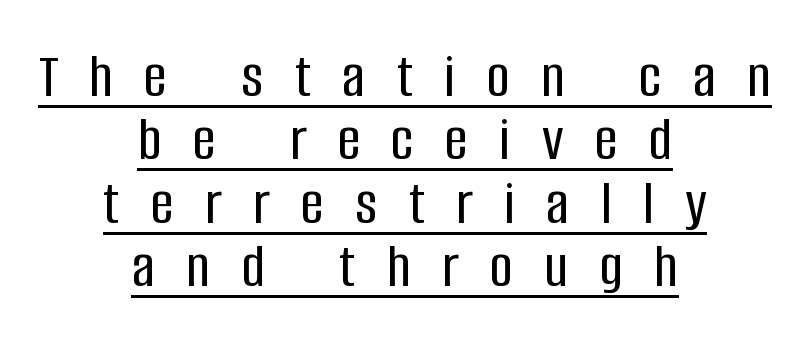
{"serif": "no", "italic": "no", "width": "condensed", "stroke_contrast": "low", "x_height": "large", "monospaced": "no", "underline": "yes", "align": "center", "line_spacing": "tight", "line_spacing_ratio": 0.99, "letter_spacing": "wide", "letter_spacing_em": 0.49, "glyph_px": 64}
